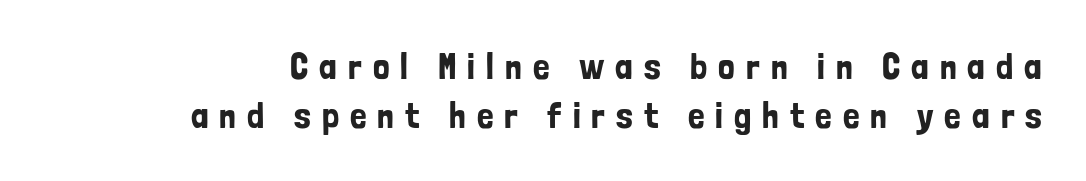
Q: Is the text italic (slanted)? A: No, it is upright.
Q: Is the typeface a serif or a sans-serif typeface? A: Sans-serif.
Q: Is the text underlined? A: No.
Q: Is the spacing between letters normal or unusually wide? A: Unusually wide.
Q: Is the spacing between lines tight, normal or loose? A: Normal.
Q: Width (condensed, normal, or wide)? A: Condensed.
Q: Stroke contrast? A: Low.
Q: x-height? A: Medium.
Q: Monospaced? A: No.
